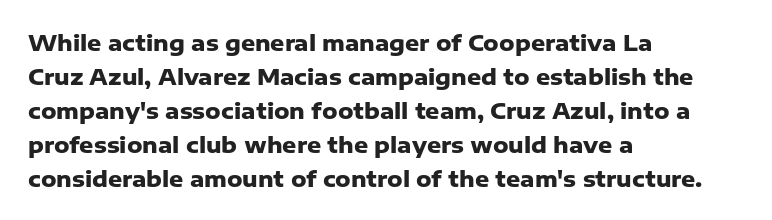
The image shows 22 px bold type, upright; set left-aligned, normal line spacing (1.54x), normal letter spacing, not underlined.
